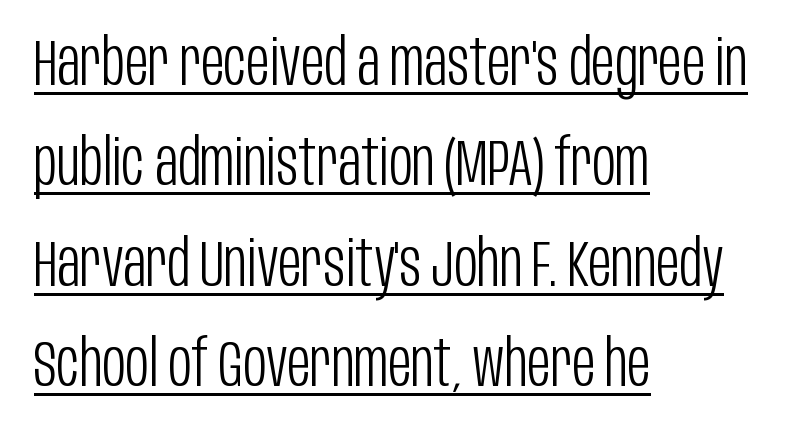
{"serif": "no", "italic": "no", "bold": "no", "weight": "light", "width": "condensed", "stroke_contrast": "low", "x_height": "large", "monospaced": "no", "underline": "yes", "align": "left", "line_spacing": "normal", "line_spacing_ratio": 1.57, "letter_spacing": "normal", "letter_spacing_em": 0.0, "glyph_px": 64}
